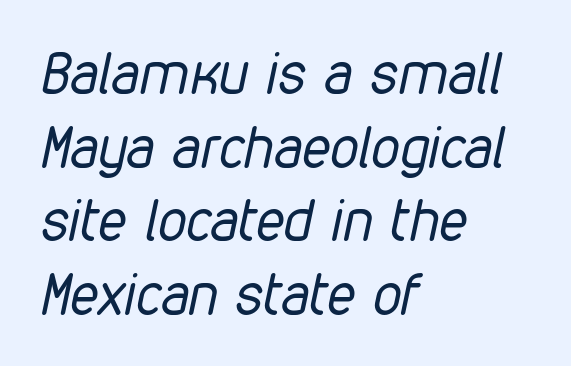
Q: Is the text bold? A: No.
Q: Is the text italic (slanted)? A: Yes, it leans right by about 12 degrees.
Q: Is the text underlined? A: No.
Q: How is the paragraph aligned? A: Left-aligned.
Q: Is the spacing between letters normal or unusually wide? A: Normal.
Q: Is the spacing between lines tight, normal or loose? A: Normal.
Q: Width (condensed, normal, or wide)? A: Condensed.
Q: Stroke contrast? A: Low.
Q: x-height? A: Medium.
Q: Monospaced? A: No.
